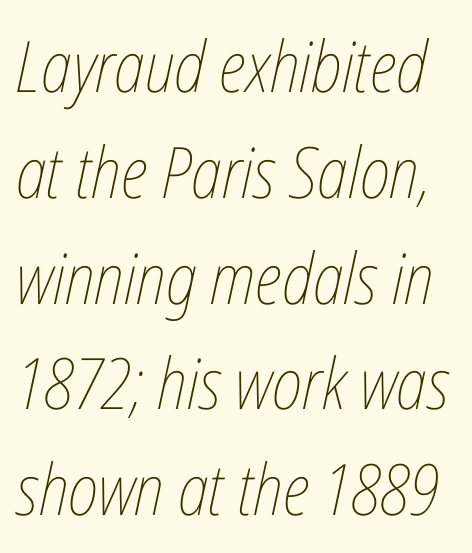
Q: Is the text bold? A: No.
Q: Is the text italic (slanted)? A: Yes, it leans right by about 12 degrees.
Q: Is the text underlined? A: No.
Q: Is the spacing between letters normal or unusually wide? A: Normal.
Q: Is the spacing between lines tight, normal or loose? A: Normal.
Q: Width (condensed, normal, or wide)? A: Condensed.
Q: Stroke contrast? A: Low.
Q: x-height? A: Medium.
Q: Monospaced? A: No.
